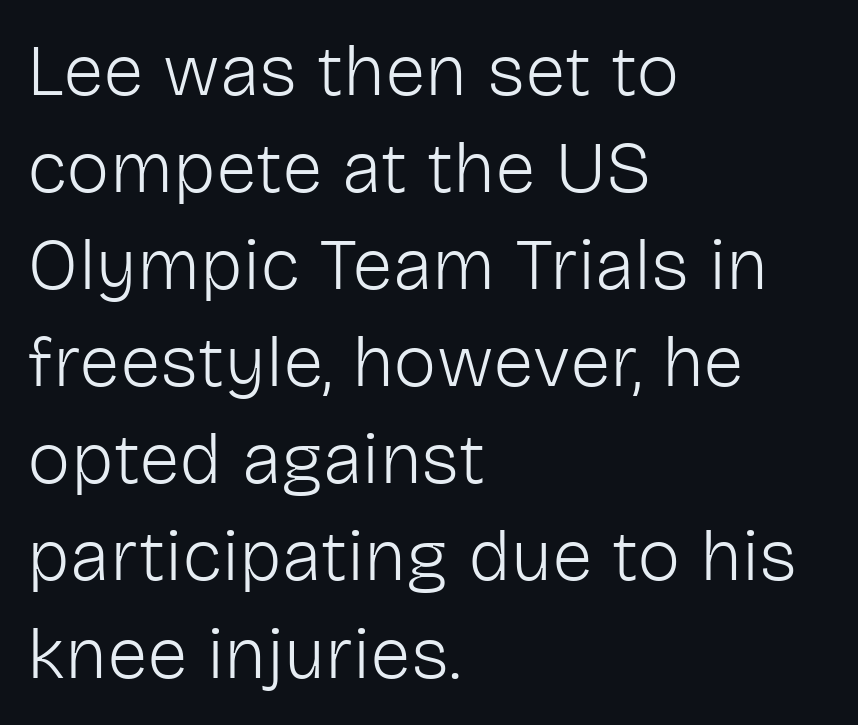
The image shows 73 px light sans-serif type, upright; set left-aligned, normal line spacing (1.33x), normal letter spacing, not underlined; low stroke contrast and a medium x-height.
